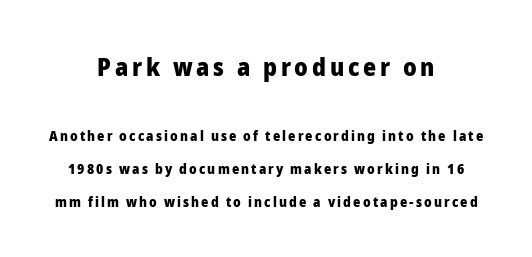
Q: Is the text bold? A: Yes.
Q: Is the text italic (slanted)? A: No, it is upright.
Q: Is the text underlined? A: No.
Q: How is the paragraph aligned? A: Centered.
Q: Is the spacing between lines tight, normal or loose? A: Loose.
Q: Which block of text is set in a larger size, the first (top) or the second (bottom)? A: The first (top) one.
